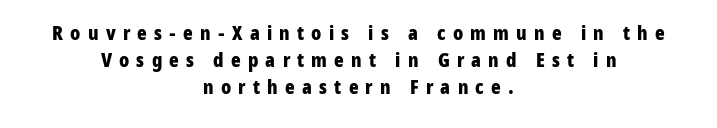
Q: Is the text bold? A: Yes.
Q: Is the text italic (slanted)? A: No, it is upright.
Q: Is the text underlined? A: No.
Q: How is the paragraph aligned? A: Centered.
Q: Is the spacing between letters normal or unusually wide? A: Unusually wide.
Q: Is the spacing between lines tight, normal or loose? A: Normal.
